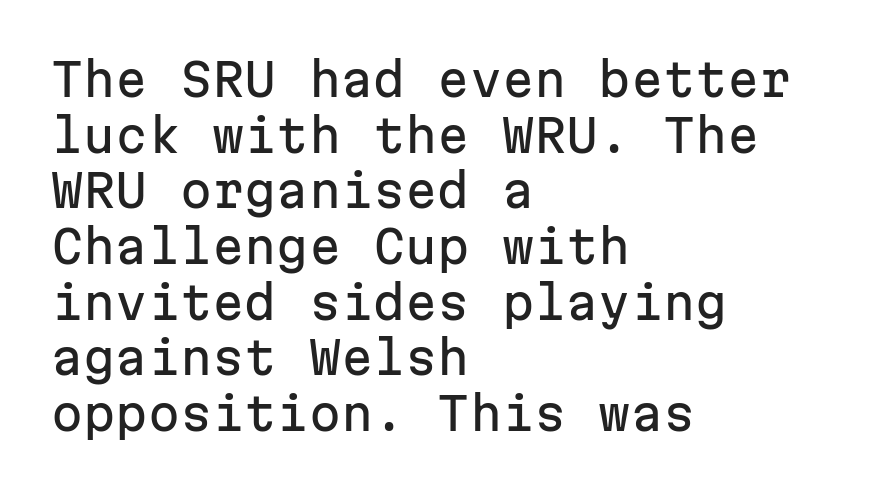
The image shows 46 px sans-serif type, upright, monospaced; set left-aligned, line spacing 1.21x, normal letter spacing, not underlined; low stroke contrast and a medium x-height.
